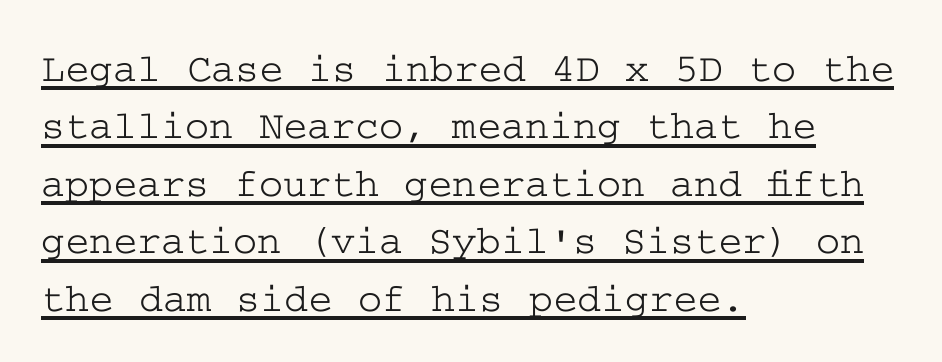
Q: Is the text italic (slanted)? A: No, it is upright.
Q: Is the typeface a serif or a sans-serif typeface? A: Serif.
Q: Is the text underlined? A: Yes.
Q: How is the paragraph aligned? A: Left-aligned.
Q: Is the spacing between letters normal or unusually wide? A: Normal.
Q: Is the spacing between lines tight, normal or loose? A: Normal.
Q: Width (condensed, normal, or wide)? A: Wide.
Q: Stroke contrast? A: Low.
Q: x-height? A: Medium.
